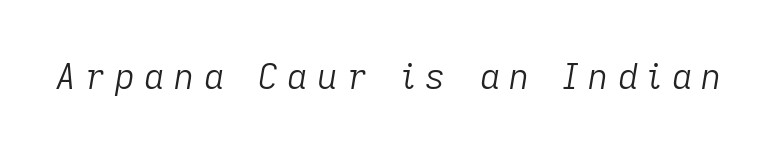
A typesetter would call this proportional, since set widths differ per character. Compared with a typical body face, this is equally light or lighter still. Has an underline been added? It has not. Slant detected: the letters are inclined. In terms of letterspacing, this is a distinctly airy, spread setting.
